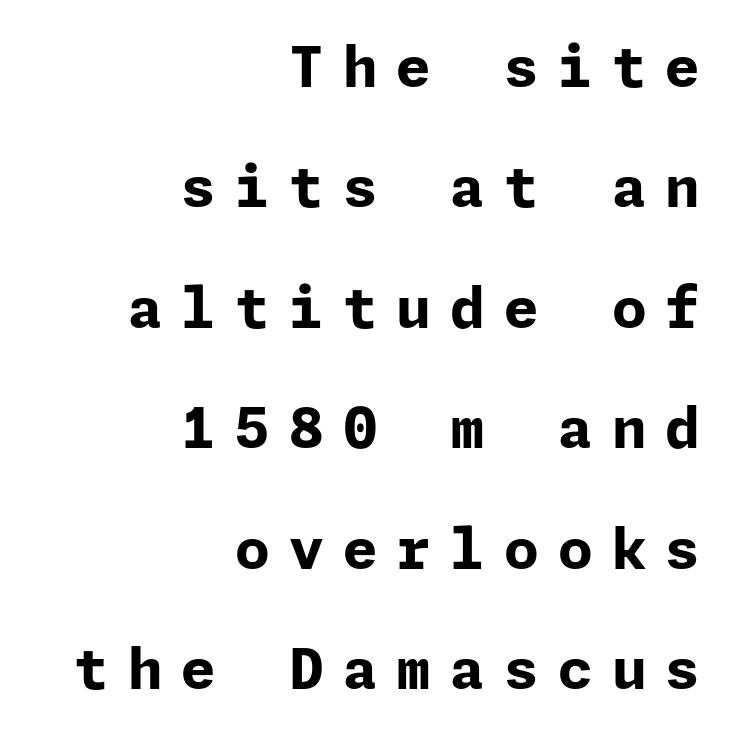
{"serif": "no", "italic": "no", "bold": "yes", "weight": "bold", "width": "normal", "stroke_contrast": "low", "x_height": "medium", "underline": "no", "align": "right", "line_spacing": "loose", "line_spacing_ratio": 2.15, "letter_spacing": "wide", "letter_spacing_em": 0.34, "glyph_px": 56}
